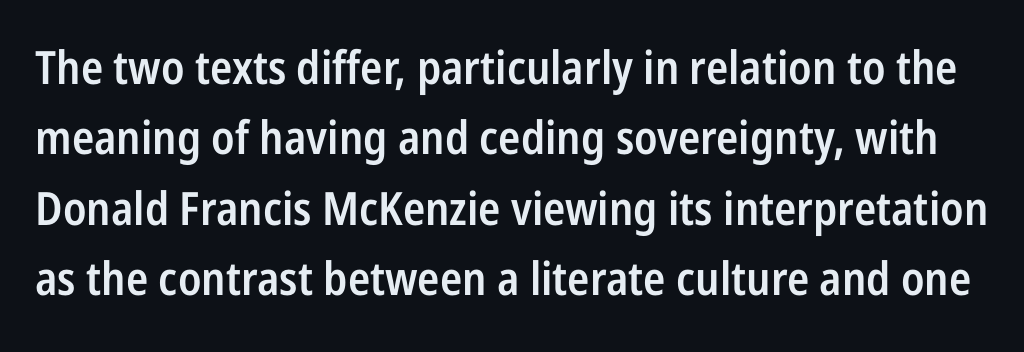
Q: Is the text bold? A: Semi-bold.
Q: Is the text italic (slanted)? A: No, it is upright.
Q: Is the typeface a serif or a sans-serif typeface? A: Sans-serif.
Q: Is the text underlined? A: No.
Q: Is the spacing between letters normal or unusually wide? A: Normal.
Q: Is the spacing between lines tight, normal or loose? A: Normal.
Q: Width (condensed, normal, or wide)? A: Condensed.
Q: Stroke contrast? A: Low.
Q: x-height? A: Medium.
Q: Monospaced? A: No.
